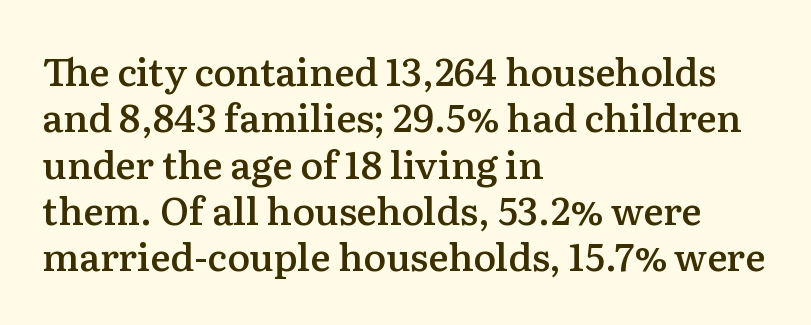
{"serif": "yes", "italic": "no", "bold": "semi", "weight": "semibold", "width": "normal", "stroke_contrast": "medium", "x_height": "medium", "monospaced": "no", "underline": "no", "align": "left", "line_spacing_ratio": 1.22, "letter_spacing": "normal", "letter_spacing_em": 0.0, "glyph_px": 38}
